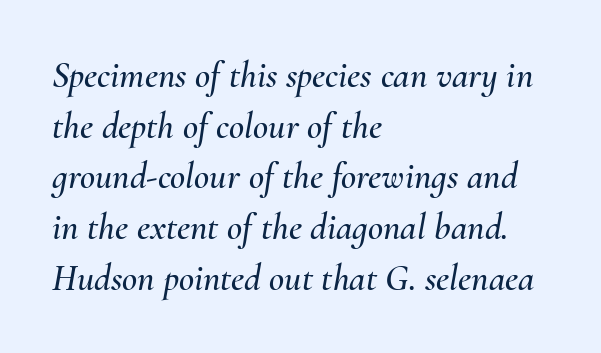
The image shows 37 px text type, italic (leaning right); set left-aligned, normal line spacing (1.37x), normal letter spacing, not underlined; medium stroke contrast and a small x-height.
